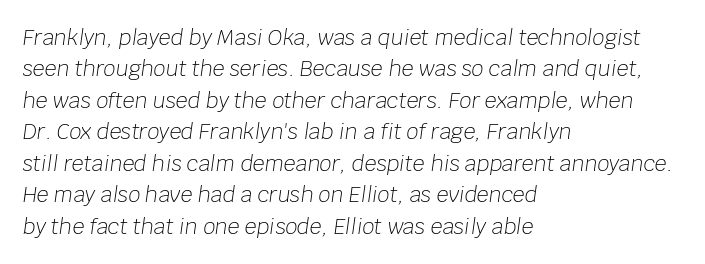
Every character sits at an angle, as italics do. Here the glyphs are tracked normally, forming tight word shapes. A normal amount of white space separates one row of letters from the next. Alignment: flush left. Compared with a typical body face, this is equally light or lighter still. Check under the words: just untouched page.
